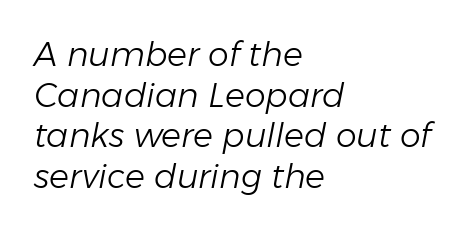
The typography opts for an oblique posture over an upright one. The typesetting does not lean heavy: it is not bold. Clear beneath every line of the passage. Spacing between characters is what you'd get straight out of the box. Looks like regular typesetting: each glyph gets only the width it needs. The rag falls on the right side of this text block.
